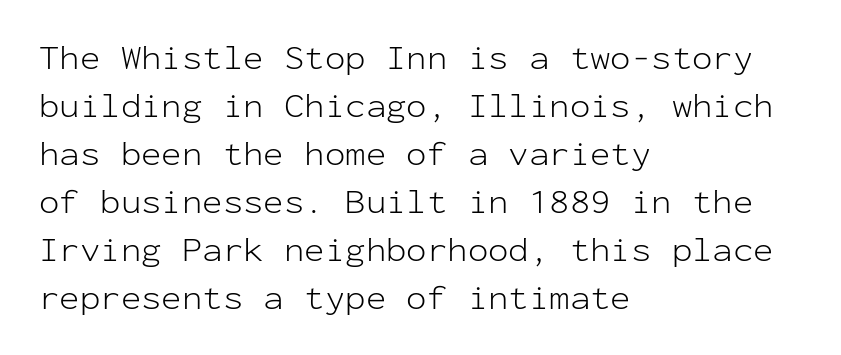
The image shows 34 px light sans-serif type, upright, monospaced; set left-aligned, normal line spacing (1.41x), normal letter spacing, not underlined; low stroke contrast and a medium x-height.
